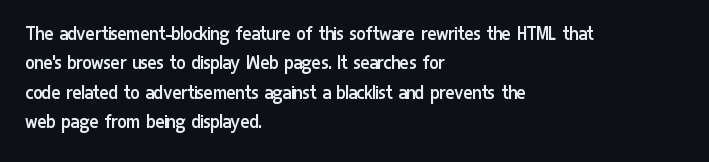
The image shows 22 px text type, upright; set left-aligned, normal line spacing (1.34x), normal letter spacing, not underlined.
